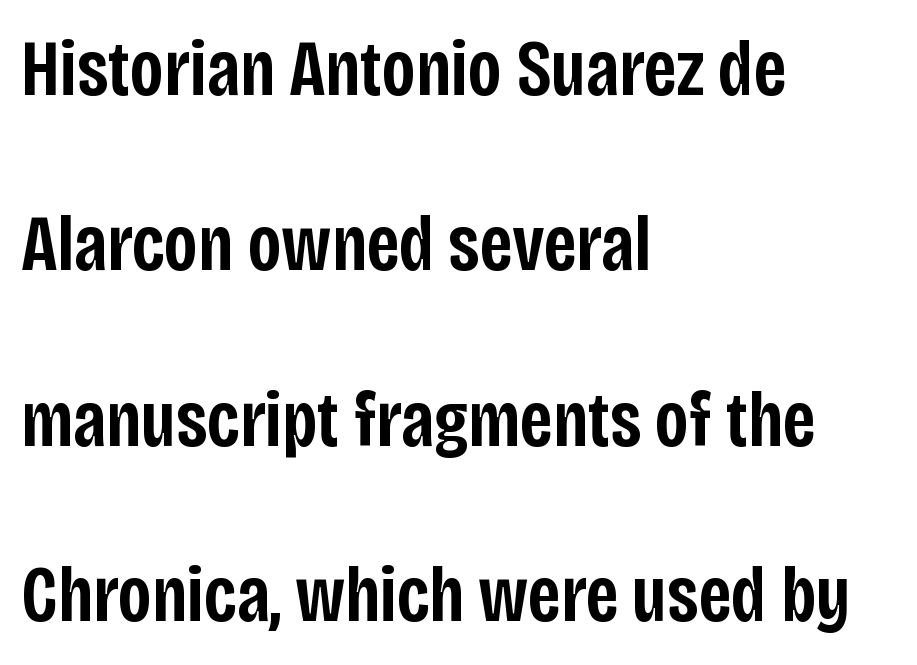
This sample uses a sans-serif face. Baseline-to-baseline distance is far greater than the letter height. Nobody touched the tracking dial on this one. The typesetter chose a ragged-right arrangement here.
